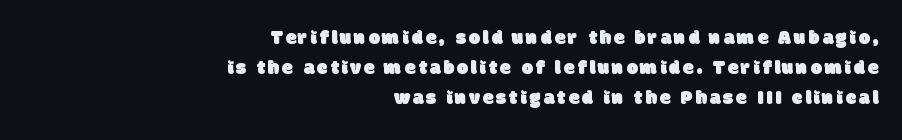
Q: Is the text underlined? A: No.
Q: How is the paragraph aligned? A: Right-aligned.
Q: Is the spacing between lines tight, normal or loose? A: Normal.
